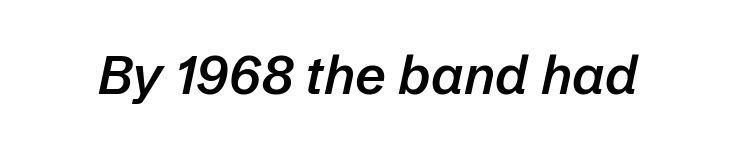
The tracking reads as untouched default to a designer's eye. Quick note: underline off. Do the characters align in a grid? No, the font is proportional. Strokes here are thickened, but only to semibold level.
